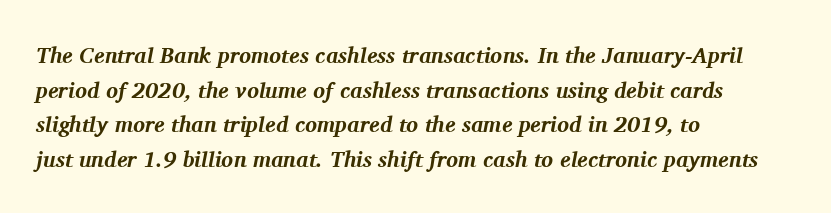
Q: Is the text bold? A: Yes.
Q: Is the text italic (slanted)? A: Yes, it leans right by about 11 degrees.
Q: Is the text underlined? A: No.
Q: How is the paragraph aligned? A: Left-aligned.
Q: Is the spacing between letters normal or unusually wide? A: Normal.
Q: Is the spacing between lines tight, normal or loose? A: Normal.
